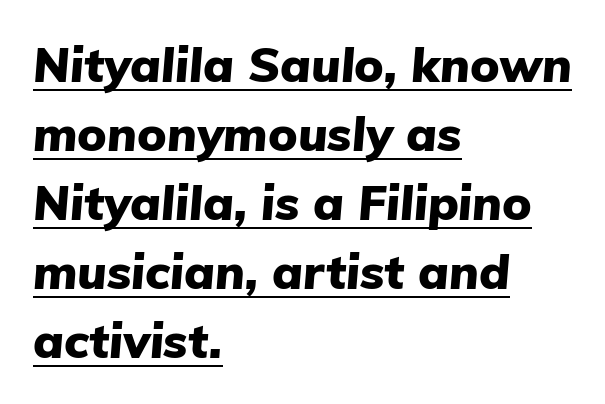
Q: Is the text bold? A: Yes.
Q: Is the text italic (slanted)? A: Yes, it leans right by about 5 degrees.
Q: Is the text underlined? A: Yes.
Q: How is the paragraph aligned? A: Left-aligned.
Q: Is the spacing between letters normal or unusually wide? A: Normal.
Q: Is the spacing between lines tight, normal or loose? A: Normal.
Q: Width (condensed, normal, or wide)? A: Normal.
Q: Stroke contrast? A: Low.
Q: x-height? A: Medium.
Q: Monospaced? A: No.
